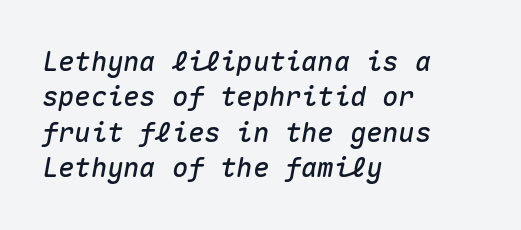
Q: Is the text italic (slanted)? A: Yes, it leans right by about 10 degrees.
Q: Is the text underlined? A: No.
Q: How is the paragraph aligned? A: Left-aligned.
Q: Is the spacing between letters normal or unusually wide? A: Normal.
Q: Is the spacing between lines tight, normal or loose? A: Normal.
